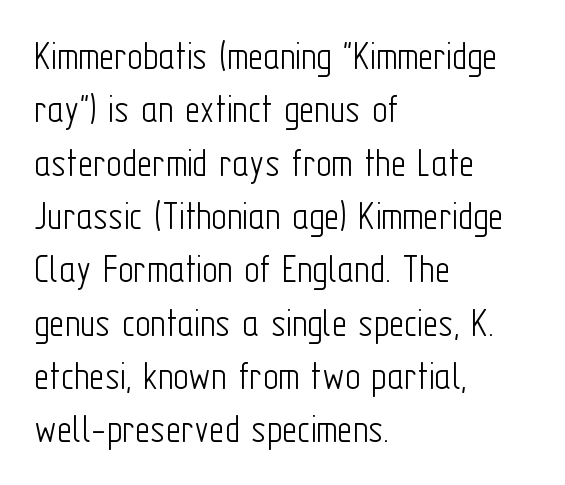
The image shows 42 px light, condensed sans-serif type, upright; set left-aligned, normal line spacing (1.27x), normal letter spacing, not underlined; low stroke contrast and a medium x-height.
